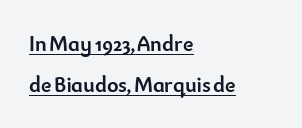
Does the copy run flush right? No — it runs flush left. The letters are bold, with thick, heavy strokes. A continuous stroke trails under the words, as in a hyperlink. The horizontal fit of the characters is conventional and even. The specimen reads as upright at a glance.
